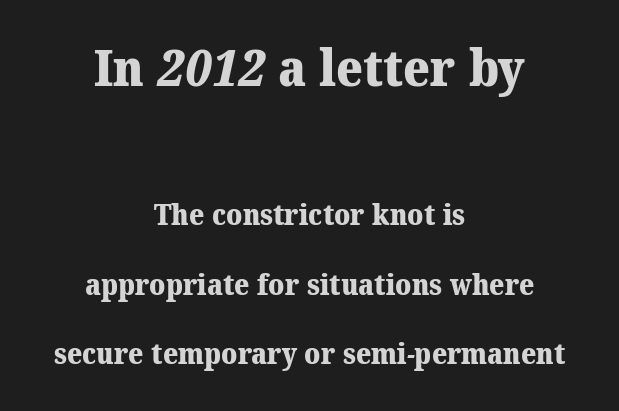
Plenty of ink on the page — the face is bold. These lines are centered, leaving both edges ragged. These lines keep a tight, regular rhythm from letter to letter. You get the large type first, then a drop to smaller type.
